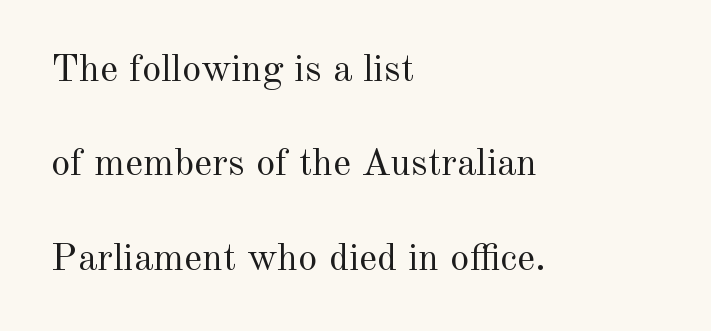
The image shows 39 px regular-weight serif type, upright; set left-aligned, loose line spacing (2.42x), normal letter spacing, not underlined; a small x-height.
